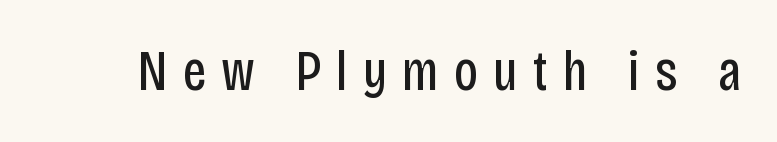
Q: Is the text bold? A: No.
Q: Is the text italic (slanted)? A: No, it is upright.
Q: Is the typeface a serif or a sans-serif typeface? A: Sans-serif.
Q: Is the text underlined? A: No.
Q: Is the spacing between letters normal or unusually wide? A: Unusually wide.
Q: Width (condensed, normal, or wide)? A: Condensed.
Q: Stroke contrast? A: Low.
Q: x-height? A: Large.
Q: Monospaced? A: No.
